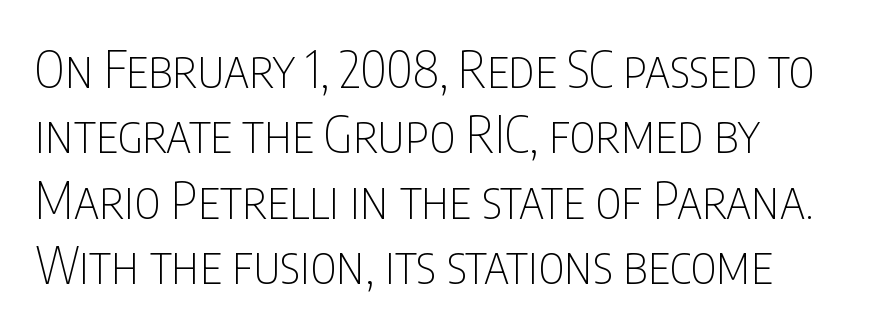
{"serif": "no", "italic": "no", "bold": "no", "weight": "thin", "width": "condensed", "stroke_contrast": "low", "x_height": "large", "monospaced": "no", "underline": "no", "align": "left", "line_spacing": "normal", "line_spacing_ratio": 1.28, "letter_spacing": "normal", "letter_spacing_em": 0.0, "glyph_px": 51}
